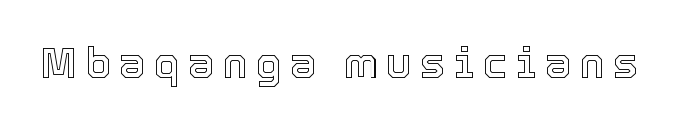
The image shows 42 px text type, upright; set unusually wide letter spacing (+0.2 em), not underlined; a medium x-height.
